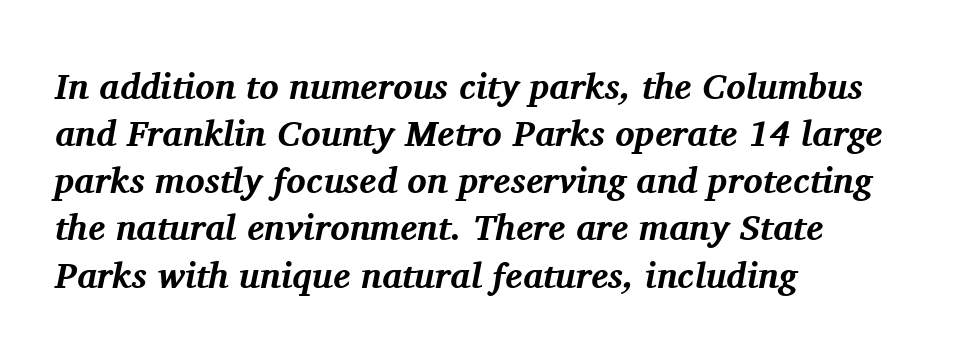
{"serif": "yes", "italic": "yes", "lean": "right", "slant_degrees": 11, "bold": "yes", "weight": "bold", "width": "normal", "stroke_contrast": "medium", "x_height": "medium", "monospaced": "no", "underline": "no", "align": "left", "line_spacing": "normal", "line_spacing_ratio": 1.31, "letter_spacing": "normal", "letter_spacing_em": 0.0, "glyph_px": 36}
